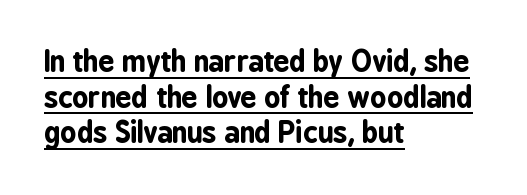
Caption: bold face, heavy strokes. Proportional: the letters do not fall into vertical columns. Does the leading feel generous? No, just average. A typographer would call this underscored text. Ascenders rise straight up at ninety degrees.
